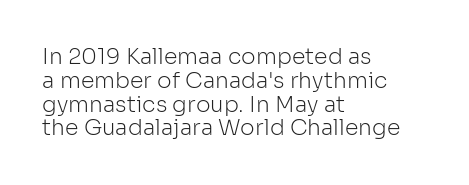
The image shows 22 px text type, upright; set left-aligned, tight line spacing (1.08x), normal letter spacing, not underlined.
